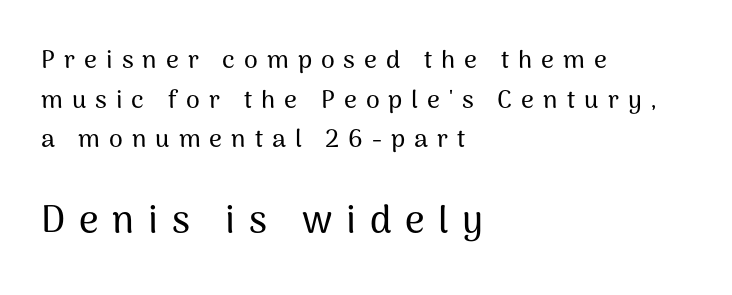
Q: Is the text italic (slanted)? A: No, it is upright.
Q: Is the typeface a serif or a sans-serif typeface? A: Sans-serif.
Q: Is the text underlined? A: No.
Q: How is the paragraph aligned? A: Left-aligned.
Q: Is the spacing between letters normal or unusually wide? A: Unusually wide.
Q: Is the spacing between lines tight, normal or loose? A: Normal.
Q: Which block of text is set in a larger size, the first (top) or the second (bottom)? A: The second (bottom) one.
Q: Width (condensed, normal, or wide)? A: Normal.
Q: Stroke contrast? A: Medium.
Q: x-height? A: Medium.
Q: Monospaced? A: No.
